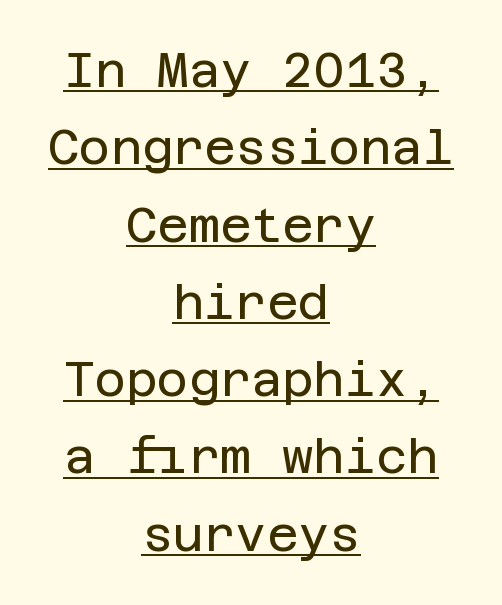
The image shows 48 px regular-weight sans-serif type, upright; set centered, normal line spacing (1.61x), normal letter spacing, underlined; low stroke contrast and a large x-height.
